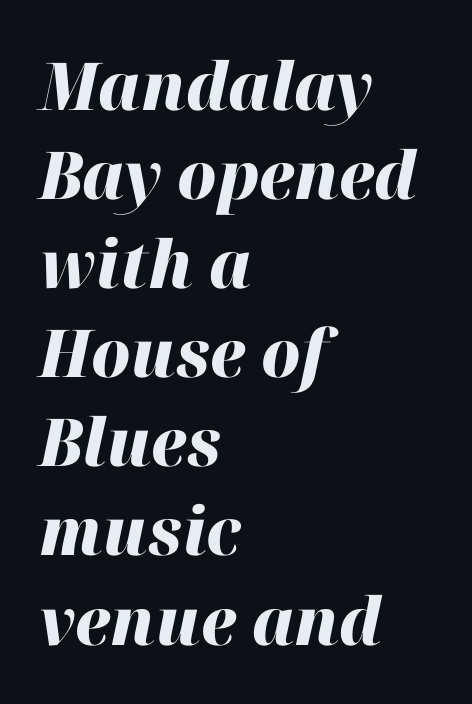
Underline: absent. In terms of weight, the rendering is a true, heavy bold. Casual observation: everything's shoved over to the left. Spacing verdict: proportional, widths tailored to each character. Yep, that's italic — everything's leaning. Caption: standard tracking, unaltered.
